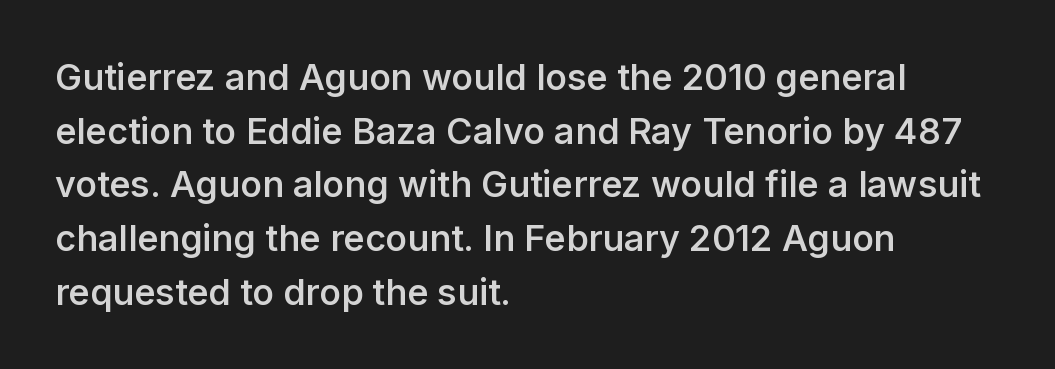
The image shows 36 px semibold sans-serif type, upright; set left-aligned, normal line spacing (1.49x), normal letter spacing, not underlined; low stroke contrast and a medium x-height.
